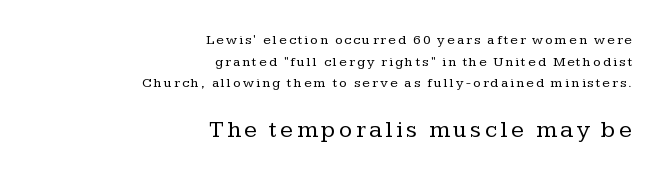
The image shows 24 px text type, upright; set right-aligned, normal line spacing (1.55x), not underlined; the second (bottom) block is 1.71x larger.
